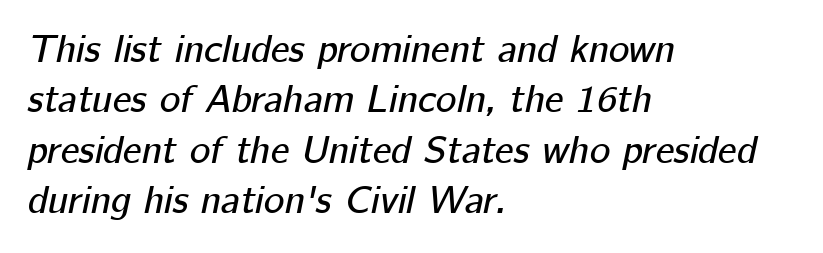
The image shows 39 px text type, italic (leaning right); set left-aligned, normal line spacing (1.29x), normal letter spacing, not underlined; low stroke contrast and a medium x-height.
